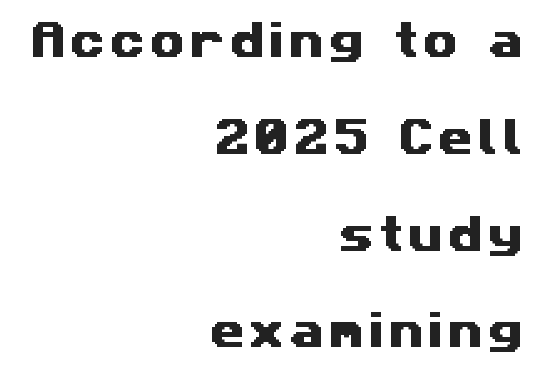
This block would shrink considerably if given ordinary leading; it's expanded now. Check where the strokes stop: nothing finishes them off — pure sans. Any mark beneath the type? The region is blank. Reading down the block, your eye finds every line finishing at a fixed right position. Proportional: the letters do not fall into vertical columns.
